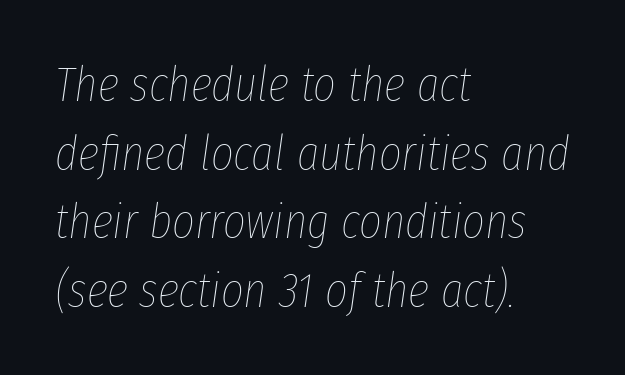
The image shows 49 px thin, condensed type, italic (leaning right); set left-aligned, normal line spacing (1.4x), normal letter spacing, not underlined; low stroke contrast and a medium x-height.
